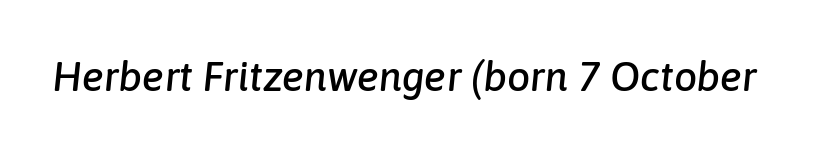
Descenders hang freely into open space. Spacing verdict: proportional, widths tailored to each character. Does extra space separate the letters? No, they use regular spacing. The text carries the slant typical of an italic or oblique font.
